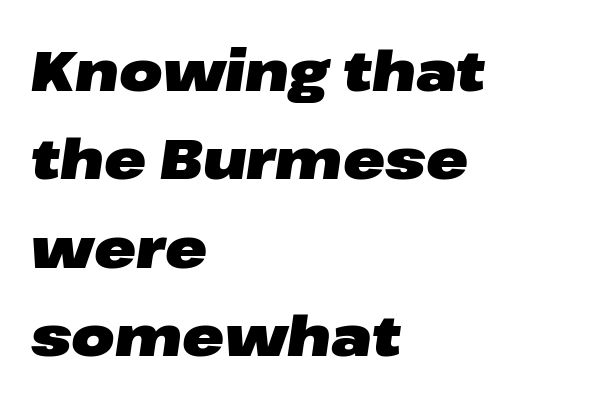
Q: Is the text bold? A: Yes.
Q: Is the text italic (slanted)? A: Yes, it leans right by about 8 degrees.
Q: Is the text underlined? A: No.
Q: How is the paragraph aligned? A: Left-aligned.
Q: Is the spacing between letters normal or unusually wide? A: Normal.
Q: Is the spacing between lines tight, normal or loose? A: Normal.
Q: Width (condensed, normal, or wide)? A: Wide.
Q: Stroke contrast? A: Low.
Q: x-height? A: Medium.
Q: Monospaced? A: No.
